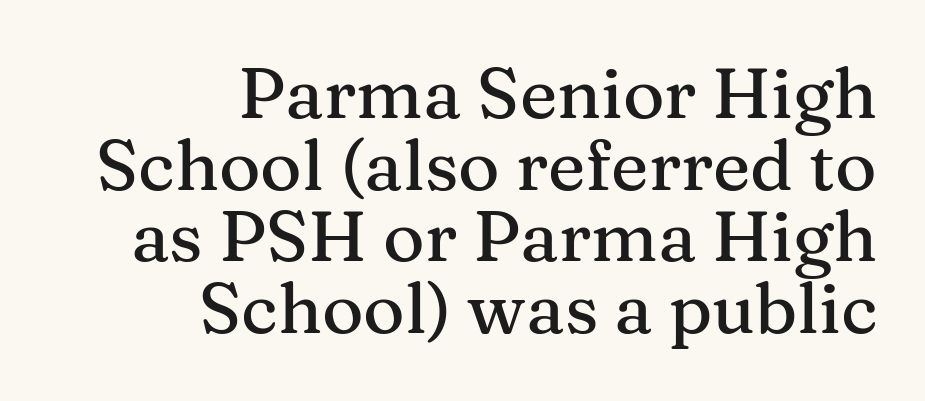
The image shows 71 px serif type, upright; set right-aligned, tight line spacing (1.01x), normal letter spacing, not underlined; medium stroke contrast and a medium x-height.
